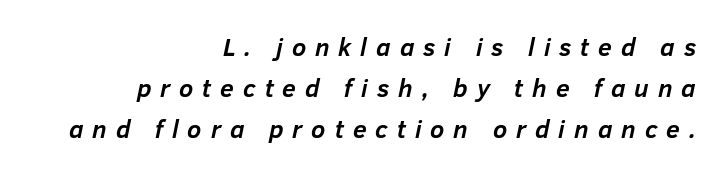
{"italic": "yes", "lean": "right", "slant_degrees": 12, "bold": "yes", "underline": "no", "align": "right", "line_spacing": "normal", "line_spacing_ratio": 1.65, "letter_spacing": "wide", "letter_spacing_em": 0.36, "glyph_px": 25}
